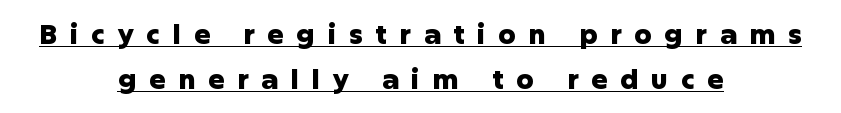
The image shows 27 px bold type, upright; set centered, normal line spacing (1.65x), unusually wide letter spacing (+0.47 em), underlined.
